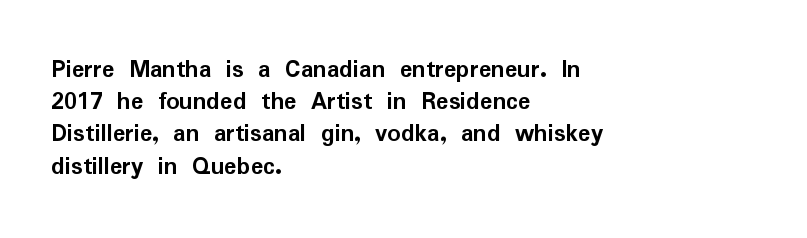
Descenders hang freely into open space. Rendered with straight, roman letterforms. The strokes are fattened all the way to bold. This rendering uses left alignment, leaving the right contour irregular.
